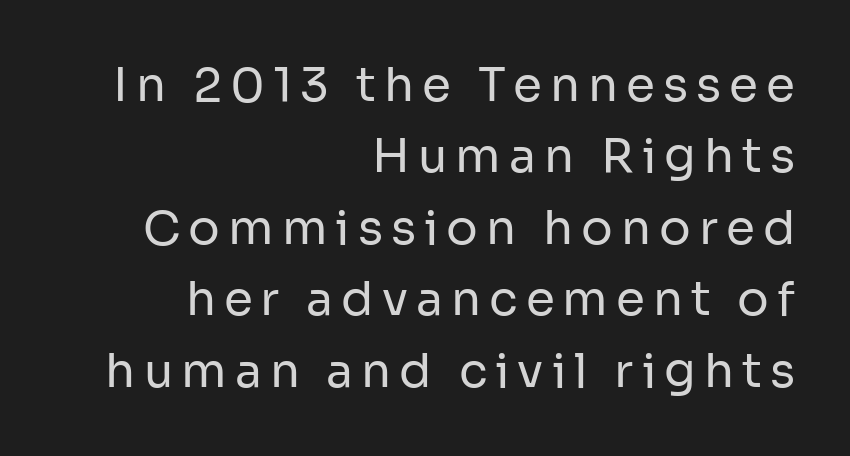
On a weight scale, this lands at 450 or below. The passage is arranged like a letterhead date or caption credit — flush right. The foot of each line stays bare and open. Unlike italic type, these characters show no tilt at all.
